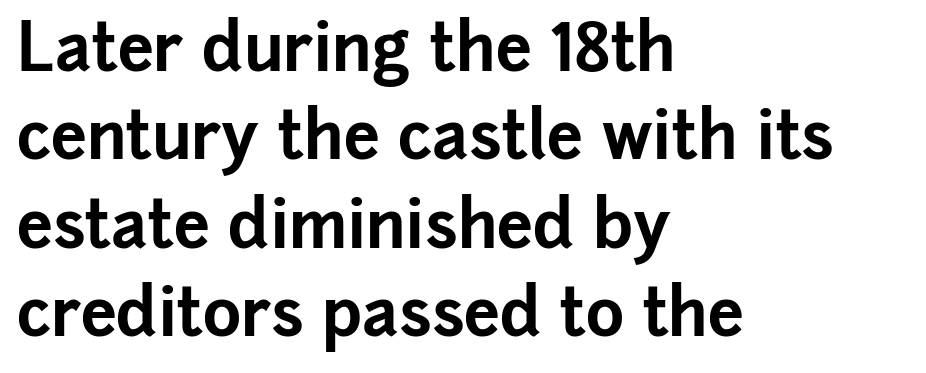
Q: Is the text bold? A: Yes.
Q: Is the text italic (slanted)? A: No, it is upright.
Q: Is the typeface a serif or a sans-serif typeface? A: Sans-serif.
Q: Is the text underlined? A: No.
Q: How is the paragraph aligned? A: Left-aligned.
Q: Is the spacing between letters normal or unusually wide? A: Normal.
Q: Is the spacing between lines tight, normal or loose? A: Normal.
Q: Width (condensed, normal, or wide)? A: Normal.
Q: Stroke contrast? A: Low.
Q: x-height? A: Medium.
Q: Monospaced? A: No.
